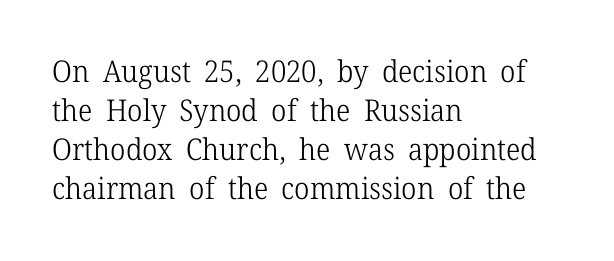
{"serif": "yes", "italic": "no", "bold": "no", "weight": "light", "width": "normal", "stroke_contrast": "low", "x_height": "medium", "monospaced": "no", "underline": "no", "align": "left", "line_spacing": "normal", "line_spacing_ratio": 1.3, "letter_spacing": "normal", "letter_spacing_em": 0.0, "glyph_px": 30}
